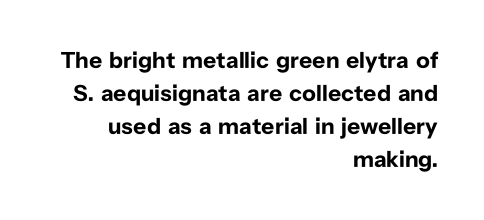
The image shows 23 px bold type, upright; set right-aligned, normal line spacing (1.44x), normal letter spacing, not underlined.
